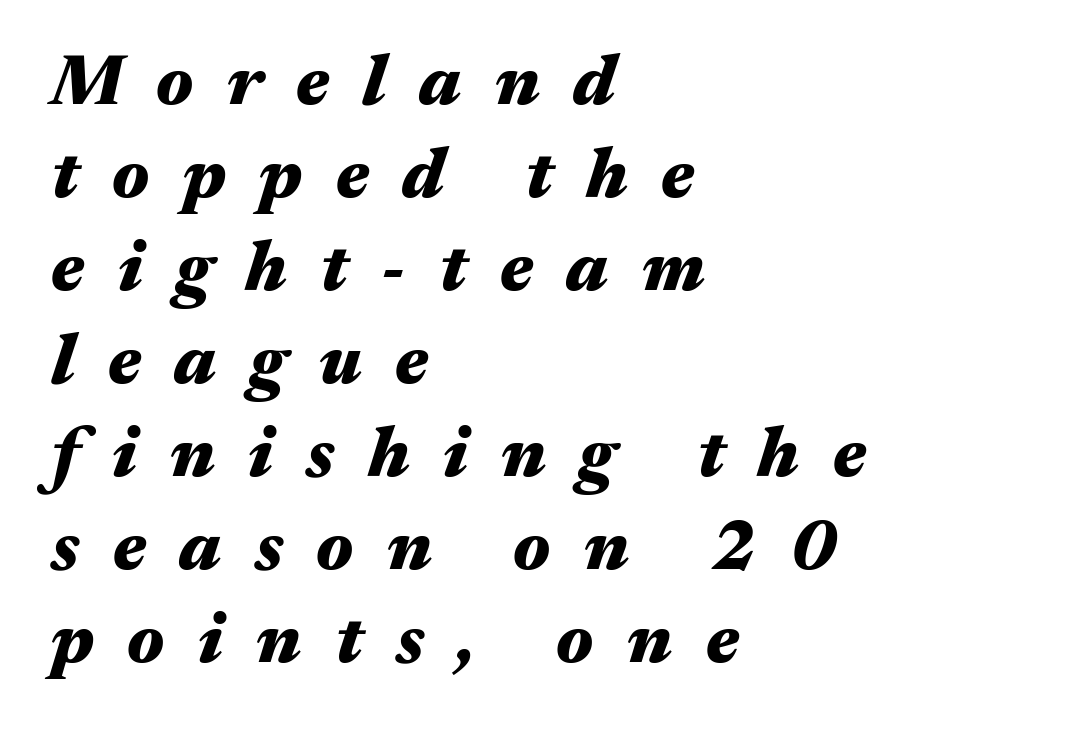
Every letter is thick-stroked: bold, no question. Display-style spreading of the glyphs; the letterfit is very open. Here the designer chose a conventional face with non-uniform glyph widths. This rendering uses left alignment, leaving the right contour irregular. Check the space under the baseline: it is left empty. Whoever set this chose a conventional vertical rhythm.
